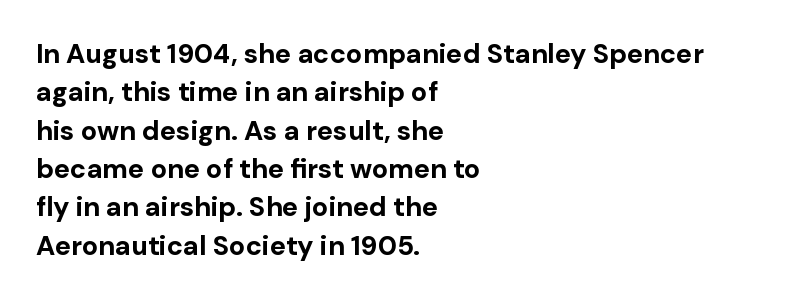
Glyph-to-glyph distance matches everyday printed text. Notice how thick the strokes are: this is what a full bold looks like. A normal amount of white space separates one row of letters from the next. Only glyphs here, with clear space below each row. Vertical strokes here are truly vertical.
